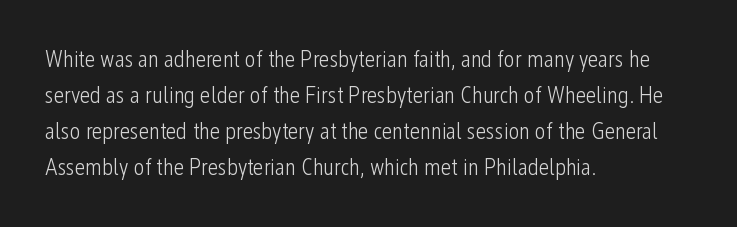
The image shows 23 px text type, upright; set left-aligned, normal line spacing (1.57x), normal letter spacing, not underlined.
